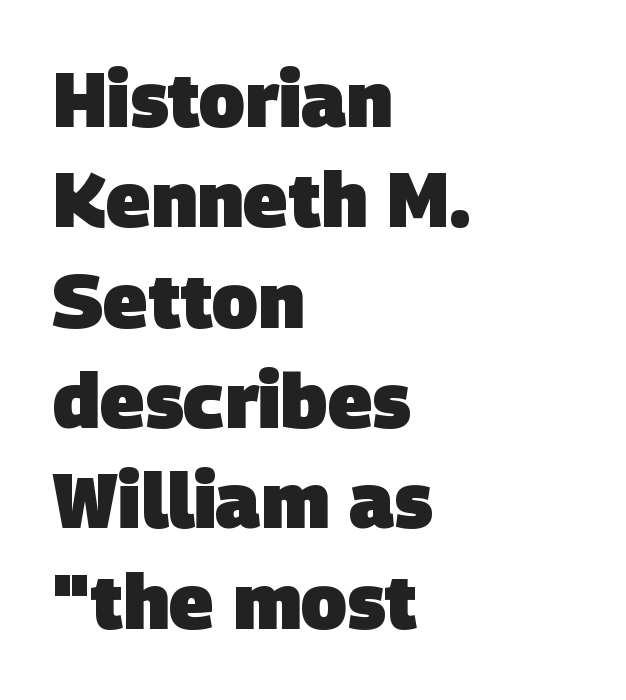
Q: Is the text bold? A: Yes.
Q: Is the typeface a serif or a sans-serif typeface? A: Sans-serif.
Q: Is the text underlined? A: No.
Q: How is the paragraph aligned? A: Left-aligned.
Q: Is the spacing between letters normal or unusually wide? A: Normal.
Q: Is the spacing between lines tight, normal or loose? A: Normal.
Q: Width (condensed, normal, or wide)? A: Normal.
Q: Stroke contrast? A: Low.
Q: x-height? A: Large.
Q: Monospaced? A: No.
